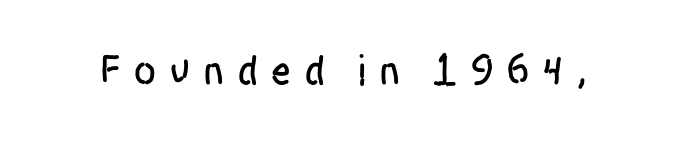
Unlike italic type, these characters show no tilt at all. A typesetter would label this face a sans. Looks like regular typesetting: each glyph gets only the width it needs. This rendering widens character spacing well past its baseline value.
